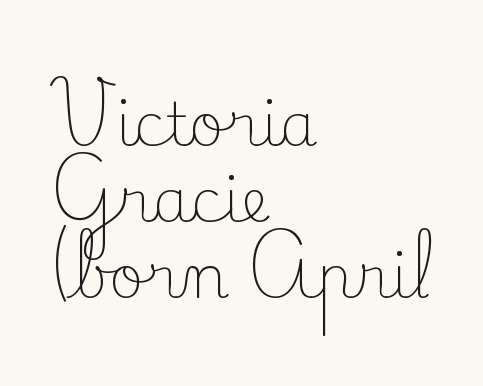
The passage shown stacks its lines at a standard gap. Stem width sits at or under what a default text font uses. The lines in this sample share a left origin and differ only in where they stop. Any mark beneath the type? The region is blank. Proportional: the letters do not fall into vertical columns. I'd call this a serif setting — the letters wear small feet.
